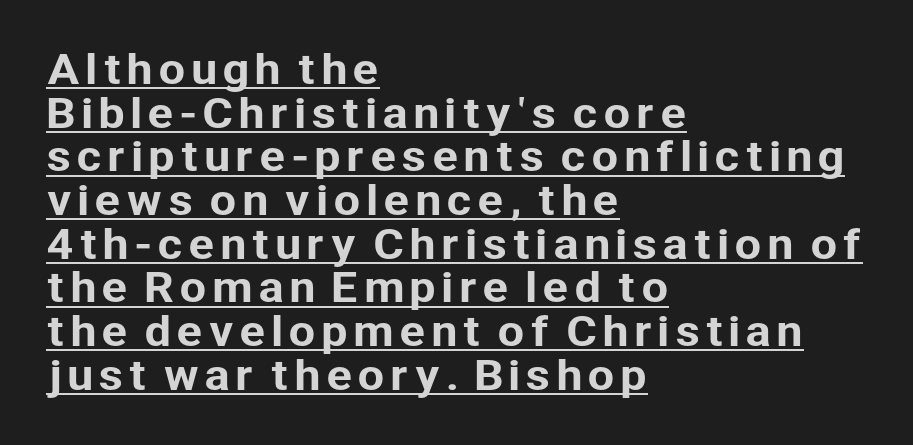
Honestly, the underline is the first thing you notice here. Character widths vary here, with narrow letters taking less room than wide ones. Reading down the block, your eye returns to a fixed left position each line. Observe the absence of serifs on each vertical stroke in this sample.
